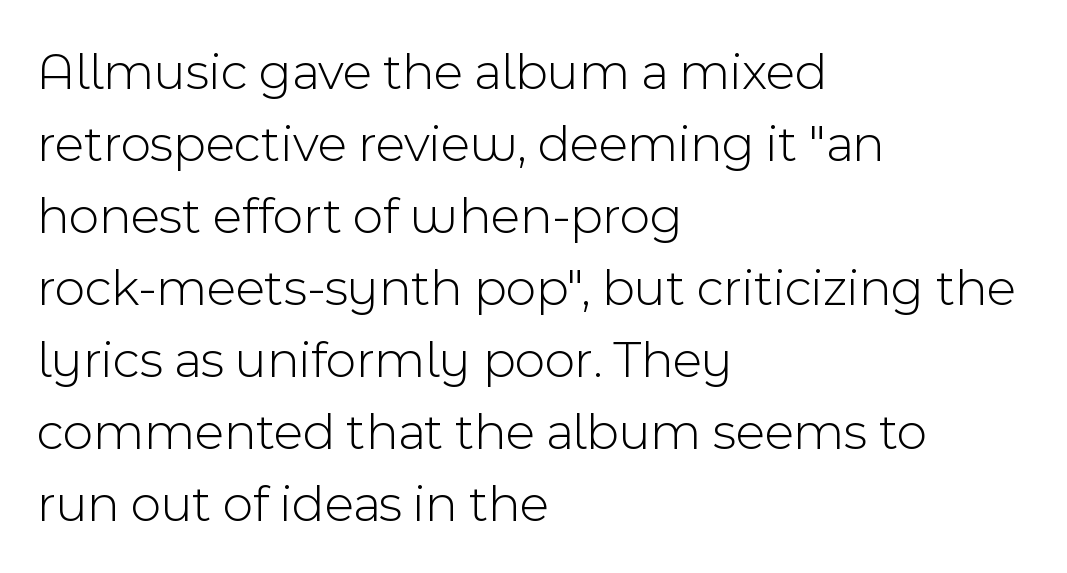
A roman cut, with each character standing at attention. Note: no serifs on the glyphs. Short note: letters normally spaced. This sample has the flowing, uneven cadence of proportional lettering.
